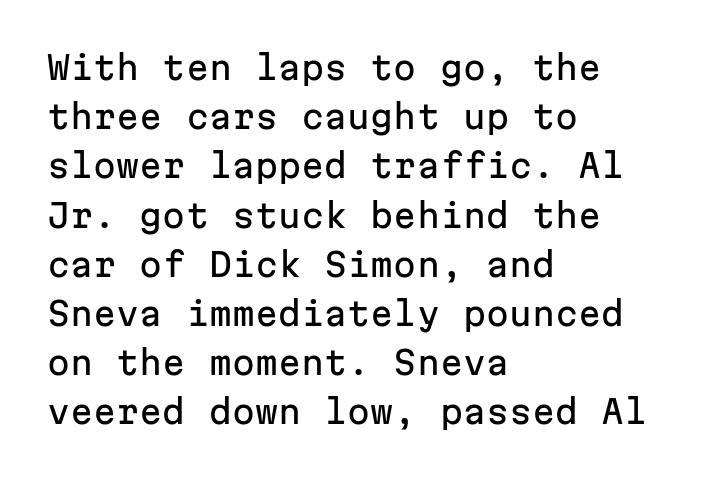
Q: Is the text italic (slanted)? A: No, it is upright.
Q: Is the typeface a serif or a sans-serif typeface? A: Sans-serif.
Q: Is the text underlined? A: No.
Q: How is the paragraph aligned? A: Left-aligned.
Q: Is the spacing between letters normal or unusually wide? A: Normal.
Q: Is the spacing between lines tight, normal or loose? A: Normal.
Q: Width (condensed, normal, or wide)? A: Normal.
Q: Stroke contrast? A: Low.
Q: x-height? A: Medium.
Q: Monospaced? A: Yes.
